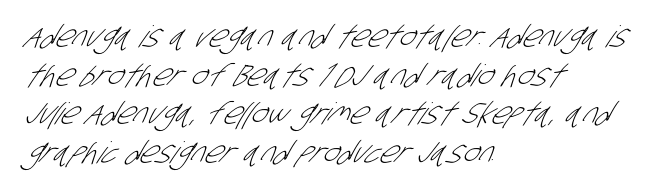
{"serif": "no", "bold": "no", "weight": "light", "width": "condensed", "stroke_contrast": "low", "x_height": "large", "monospaced": "no", "underline": "no", "align": "left", "line_spacing": "normal", "line_spacing_ratio": 1.29, "letter_spacing": "normal", "letter_spacing_em": 0.0, "glyph_px": 30}
